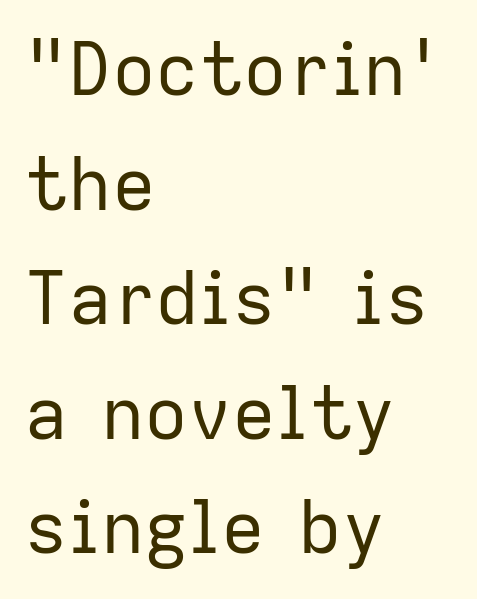
Q: Is the text bold? A: No.
Q: Is the text italic (slanted)? A: No, it is upright.
Q: Is the typeface a serif or a sans-serif typeface? A: Sans-serif.
Q: Is the text underlined? A: No.
Q: How is the paragraph aligned? A: Left-aligned.
Q: Is the spacing between letters normal or unusually wide? A: Normal.
Q: Is the spacing between lines tight, normal or loose? A: Normal.
Q: Width (condensed, normal, or wide)? A: Normal.
Q: Stroke contrast? A: Low.
Q: x-height? A: Medium.
Q: Monospaced? A: No.
